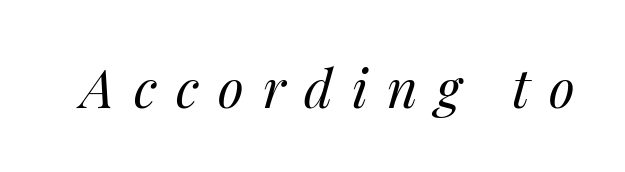
The image shows 53 px regular-weight type, italic (leaning right); set unusually wide letter spacing (+0.36 em), not underlined; medium stroke contrast and a medium x-height.
